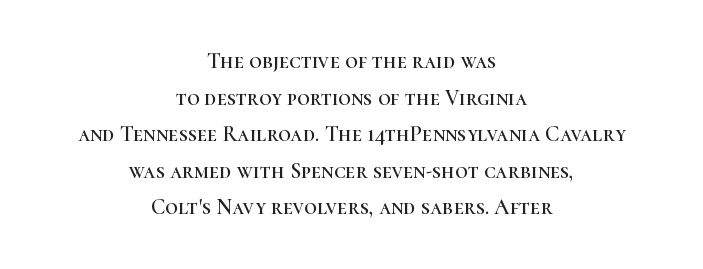
A typesetter would call this zero additional tracking. Posture: straight, roman, zero tilt. Letters rest on an invisible, unmarked baseline. The block of text has a typical density, with ordinary space between rows.
